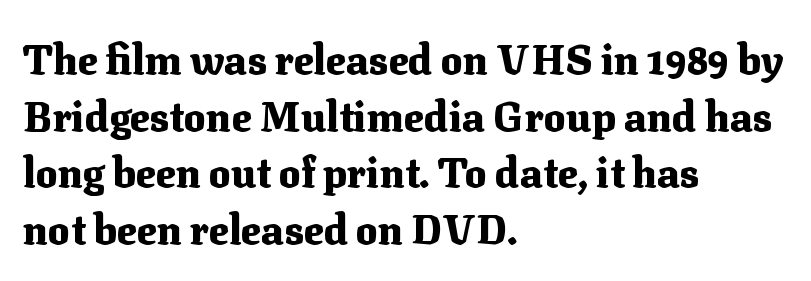
Each letter's strokes conclude with small projecting serifs. Notice how thick the strokes are: this is what a full bold looks like. The space beneath each line is pristine and unruled. How would I describe the line gaps? Plain and ordinary. The line texture is even and compact thanks to regular tracking. The paragraph has a hard left edge and a soft right edge.
